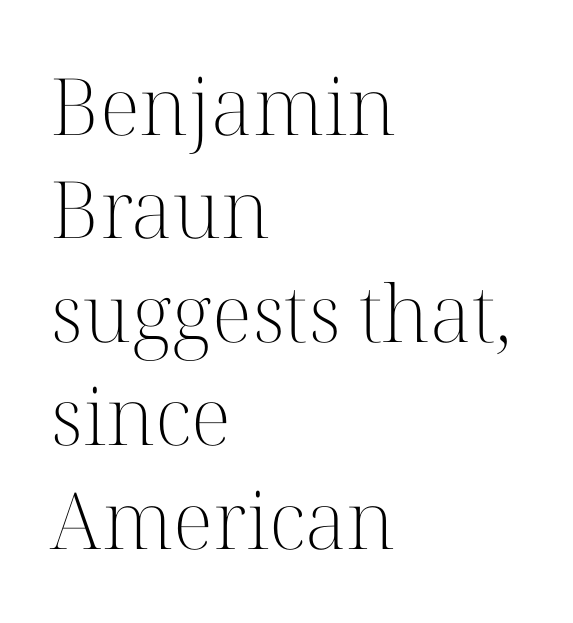
{"serif": "yes", "italic": "no", "bold": "no", "weight": "light", "width": "normal", "stroke_contrast": "high", "x_height": "medium", "monospaced": "no", "underline": "no", "align": "left", "line_spacing": "normal", "line_spacing_ratio": 1.31, "letter_spacing": "normal", "letter_spacing_em": 0.0, "glyph_px": 79}
